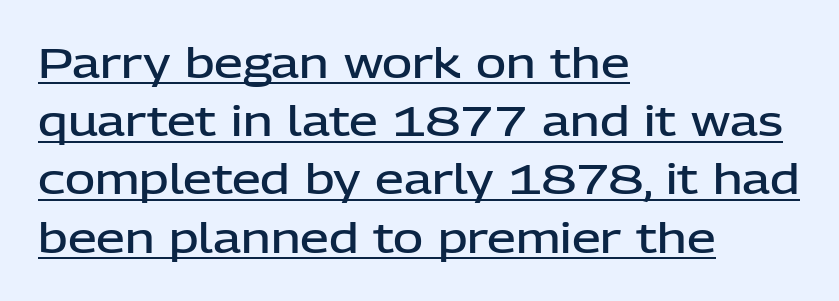
{"serif": "no", "italic": "no", "bold": "semi", "weight": "semibold", "width": "normal", "stroke_contrast": "low", "x_height": "medium", "monospaced": "no", "underline": "yes", "align": "left", "line_spacing": "normal", "line_spacing_ratio": 1.42, "letter_spacing": "normal", "letter_spacing_em": 0.0, "glyph_px": 41}
